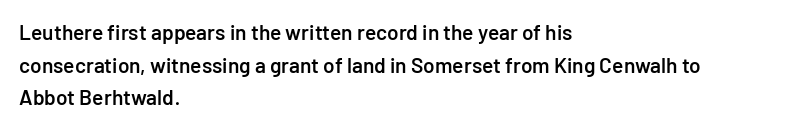
Decoration check: the copy has no underline. If you drew a ruler down the left edge, every line would touch it. How would I describe the line gaps? Plain and ordinary. The characters look somewhat weighty, a semibold short of true bold. Ordinary non-slanted type is in use.
